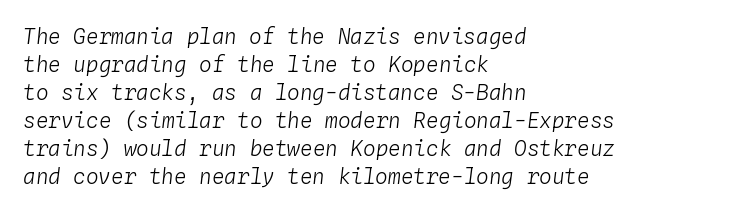
{"italic": "yes", "lean": "right", "slant_degrees": 4, "bold": "no", "underline": "no", "align": "left", "line_spacing": "normal", "line_spacing_ratio": 1.33, "letter_spacing": "normal", "letter_spacing_em": 0.0, "glyph_px": 21}
